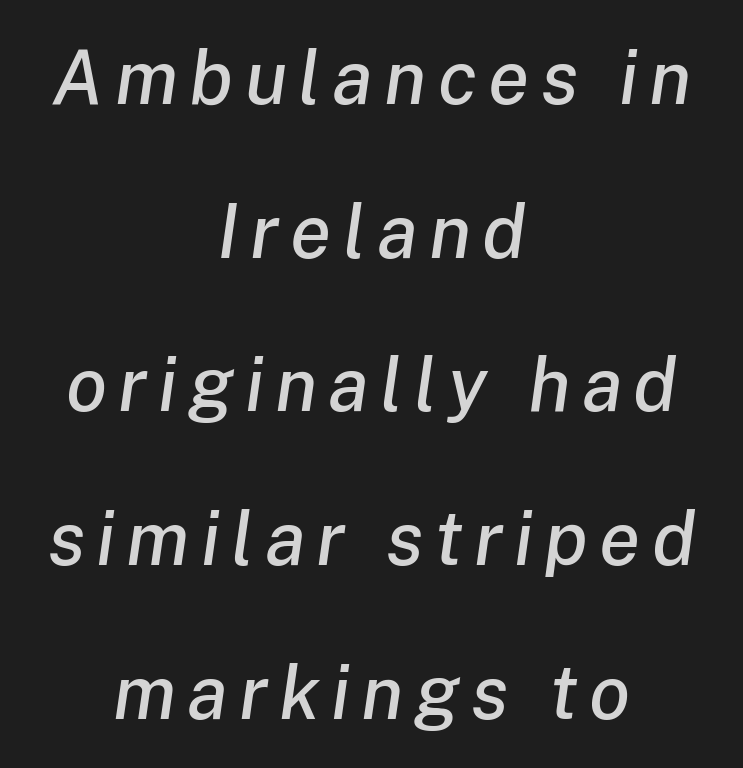
The image shows 75 px text type, italic (leaning right); set centered, loose line spacing (2.05x), not underlined; low stroke contrast and a medium x-height.
